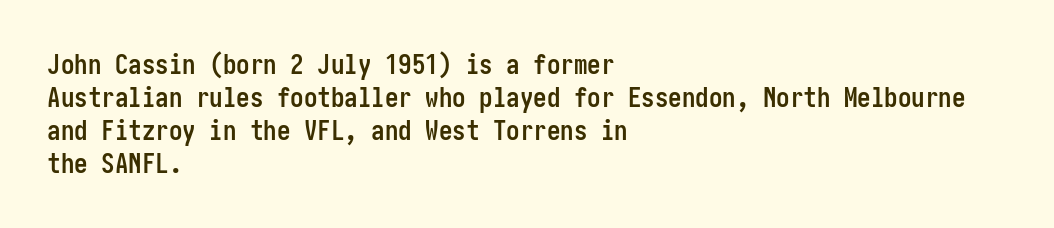
The image shows 27 px bold type, upright; set left-aligned, line spacing 1.22x, normal letter spacing, not underlined.
